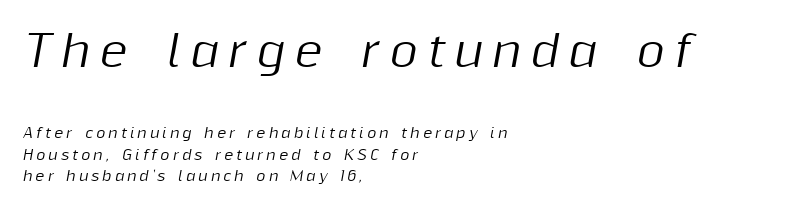
{"italic": "yes", "lean": "right", "slant_degrees": 10, "width": "normal", "stroke_contrast": "medium", "x_height": "medium", "monospaced": "no", "underline": "no", "align": "left", "line_spacing": "normal", "line_spacing_ratio": 1.53, "letter_spacing": "wide", "letter_spacing_em": 0.22, "larger_block": "first", "size_ratio": 3.07, "glyph_px": 43}
